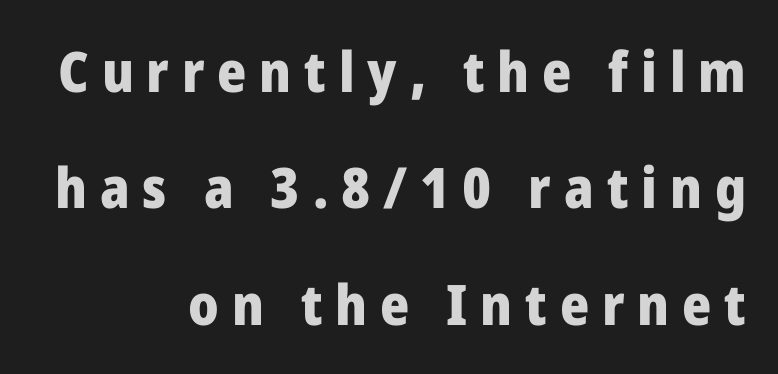
The image shows 56 px heavy sans-serif type, upright; set right-aligned, loose line spacing (2.08x), unusually wide letter spacing (+0.23 em), not underlined; low stroke contrast and a medium x-height.
